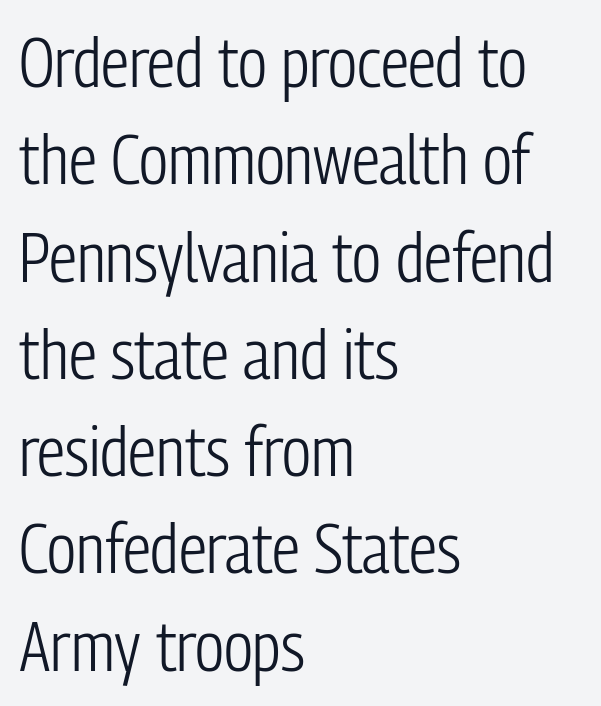
Q: Is the text bold? A: No.
Q: Is the text italic (slanted)? A: No, it is upright.
Q: Is the typeface a serif or a sans-serif typeface? A: Sans-serif.
Q: Is the text underlined? A: No.
Q: How is the paragraph aligned? A: Left-aligned.
Q: Is the spacing between letters normal or unusually wide? A: Normal.
Q: Is the spacing between lines tight, normal or loose? A: Normal.
Q: Width (condensed, normal, or wide)? A: Condensed.
Q: Stroke contrast? A: Low.
Q: x-height? A: Medium.
Q: Monospaced? A: No.
